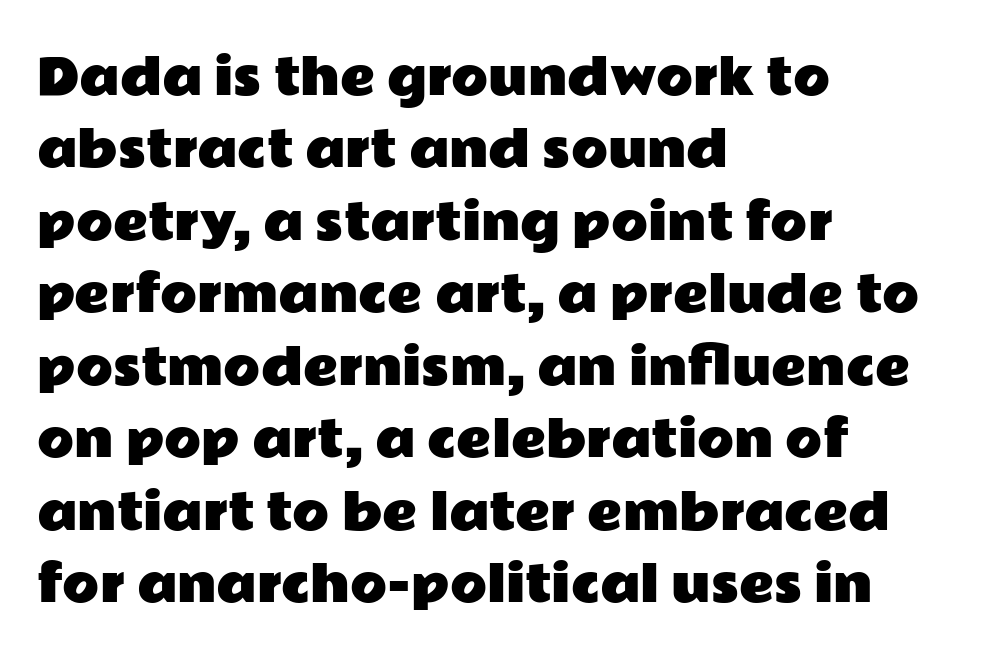
Q: Is the text italic (slanted)? A: No, it is upright.
Q: Is the typeface a serif or a sans-serif typeface? A: Sans-serif.
Q: Is the text underlined? A: No.
Q: How is the paragraph aligned? A: Left-aligned.
Q: Is the spacing between letters normal or unusually wide? A: Normal.
Q: Is the spacing between lines tight, normal or loose? A: Normal.
Q: Width (condensed, normal, or wide)? A: Wide.
Q: Stroke contrast? A: Low.
Q: x-height? A: Medium.
Q: Monospaced? A: No.
